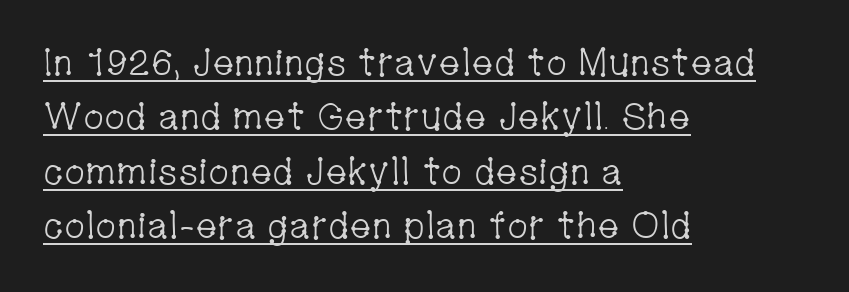
The image shows 37 px light, condensed serif type, upright; set left-aligned, normal line spacing (1.47x), normal letter spacing, underlined; low stroke contrast and a medium x-height.
